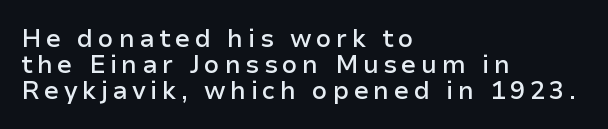
The image shows 25 px text type, upright; set left-aligned, tight line spacing (1.04x), not underlined.
